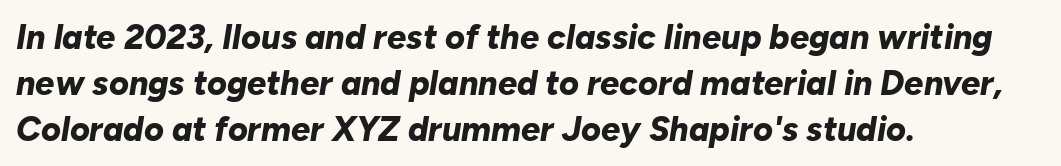
Q: Is the text bold? A: Yes.
Q: Is the text italic (slanted)? A: Yes, it leans right by about 10 degrees.
Q: Is the text underlined? A: No.
Q: How is the paragraph aligned? A: Left-aligned.
Q: Is the spacing between letters normal or unusually wide? A: Normal.
Q: Is the spacing between lines tight, normal or loose? A: Normal.
Q: Width (condensed, normal, or wide)? A: Normal.
Q: Stroke contrast? A: Low.
Q: x-height? A: Medium.
Q: Monospaced? A: No.
